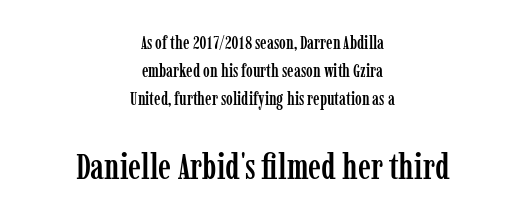
A normal amount of white space separates one row of letters from the next. No extra tracking has been applied to these lines. Is this a sans? No — the strokes have serifs. The face used here appears at its bigger size in the lower chunk.
